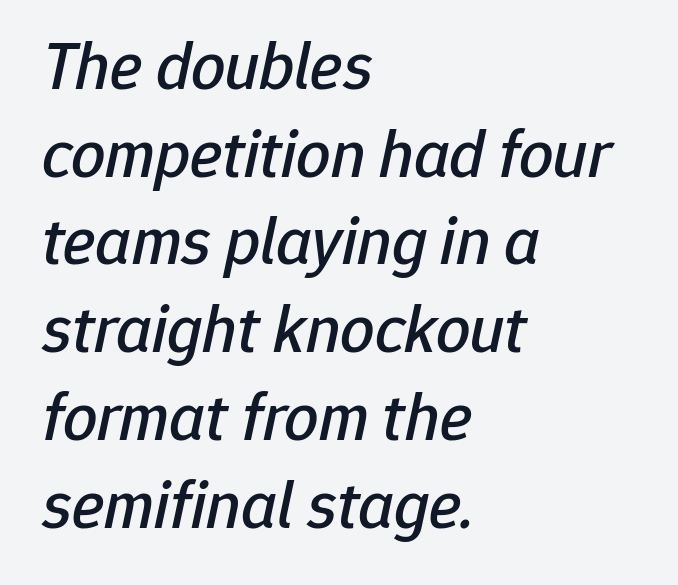
{"italic": "yes", "lean": "right", "slant_degrees": 12, "width": "normal", "stroke_contrast": "low", "x_height": "medium", "monospaced": "no", "underline": "no", "align": "left", "line_spacing": "normal", "line_spacing_ratio": 1.29, "letter_spacing": "normal", "letter_spacing_em": 0.0, "glyph_px": 68}
